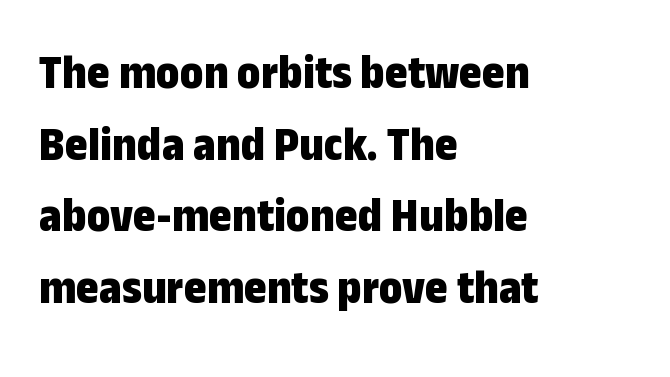
The face used here is proportionally spaced, like ordinary book or web type. Letters rest on an invisible, unmarked baseline. Italic? Not at all — the glyphs are vertical. Strong, thick strokes mark this as bold type.
